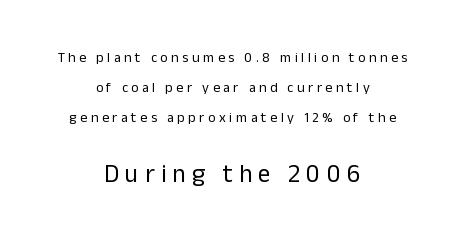
{"italic": "no", "bold": "no", "underline": "no", "align": "center", "line_spacing": "loose", "line_spacing_ratio": 2.13, "letter_spacing": "wide", "letter_spacing_em": 0.25, "larger_block": "second", "size_ratio": 1.79, "glyph_px": 25}
